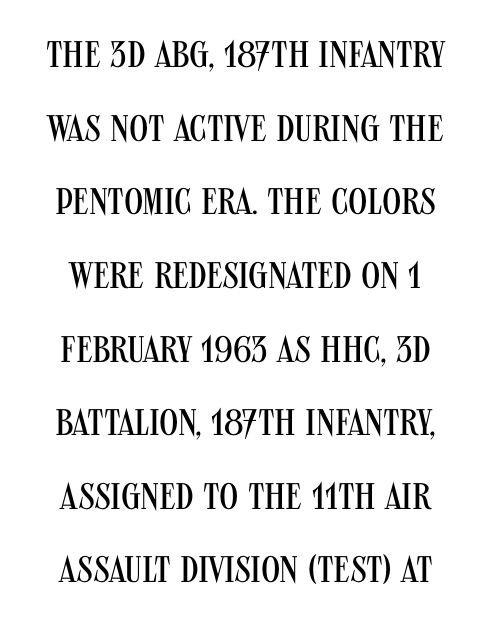
Q: Is the text bold? A: No.
Q: Is the text italic (slanted)? A: No, it is upright.
Q: Is the typeface a serif or a sans-serif typeface? A: Sans-serif.
Q: Is the text underlined? A: No.
Q: Is the spacing between letters normal or unusually wide? A: Normal.
Q: Is the spacing between lines tight, normal or loose? A: Loose.
Q: Width (condensed, normal, or wide)? A: Condensed.
Q: Stroke contrast? A: Medium.
Q: x-height? A: Large.
Q: Monospaced? A: No.
